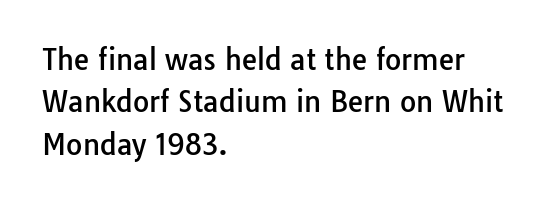
These lines sit exactly where default settings would place them. The rendering keeps characters at their native spacing. Style check: upright. Font category for this specimen: sans-serif. The typesetter chose a ragged-right arrangement here.
